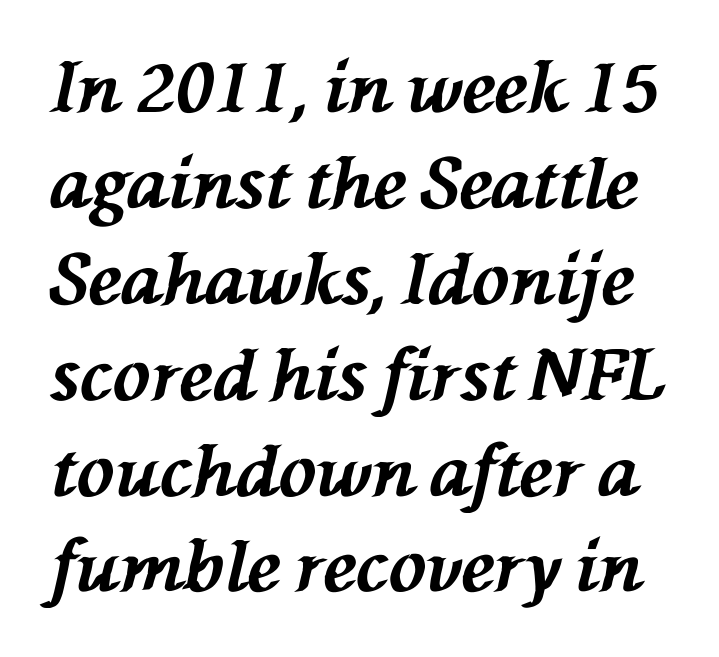
Q: Is the text bold? A: Yes.
Q: Is the text italic (slanted)? A: Yes, it leans left by about 76 degrees.
Q: Is the text underlined? A: No.
Q: Is the spacing between letters normal or unusually wide? A: Normal.
Q: Is the spacing between lines tight, normal or loose? A: Normal.
Q: Width (condensed, normal, or wide)? A: Normal.
Q: Stroke contrast? A: Medium.
Q: x-height? A: Medium.
Q: Monospaced? A: No.
